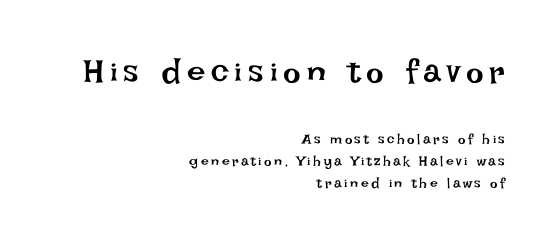
Q: Is the text bold? A: No.
Q: Is the text italic (slanted)? A: No, it is upright.
Q: Is the text underlined? A: No.
Q: How is the paragraph aligned? A: Right-aligned.
Q: Is the spacing between lines tight, normal or loose? A: Normal.
Q: Which block of text is set in a larger size, the first (top) or the second (bottom)? A: The first (top) one.
Q: Width (condensed, normal, or wide)? A: Normal.
Q: Stroke contrast? A: Low.
Q: x-height? A: Large.
Q: Monospaced? A: No.
